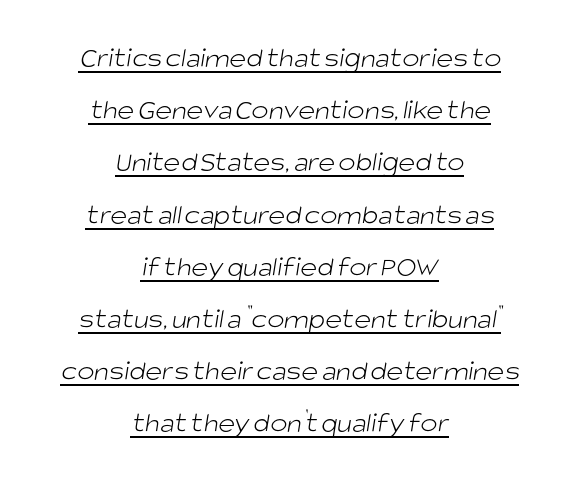
Q: Is the text bold? A: No.
Q: Is the typeface a serif or a sans-serif typeface? A: Sans-serif.
Q: Is the text underlined? A: Yes.
Q: How is the paragraph aligned? A: Centered.
Q: Is the spacing between letters normal or unusually wide? A: Normal.
Q: Width (condensed, normal, or wide)? A: Normal.
Q: Stroke contrast? A: Low.
Q: x-height? A: Large.
Q: Monospaced? A: No.
